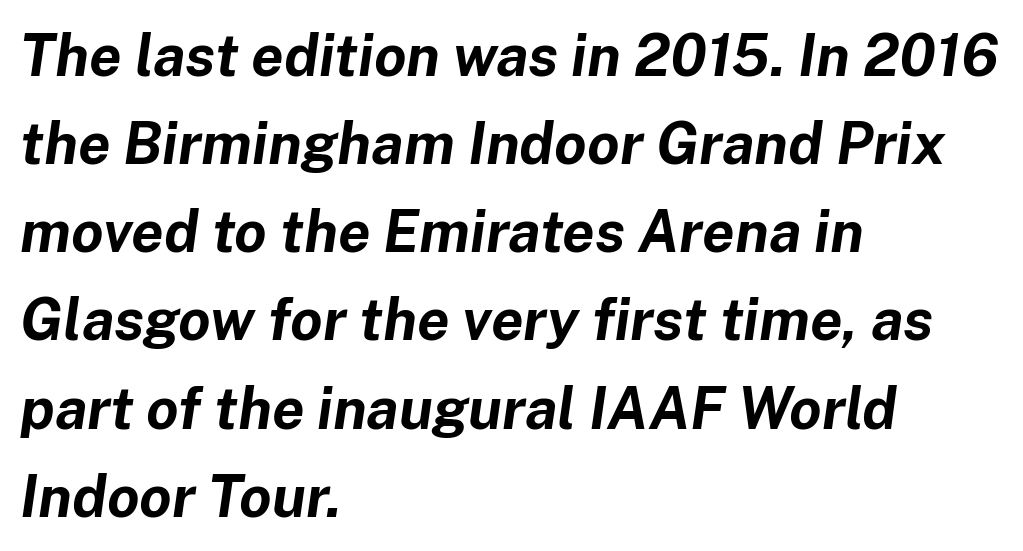
What stands out about the letter spacing? Nothing — it is the standard amount. Notice how thick the strokes are: this is what a full bold looks like. If you drew a ruler down the left edge, every line would touch it. Is this a fixed-width face? No — the glyphs have proportional, varying widths.
